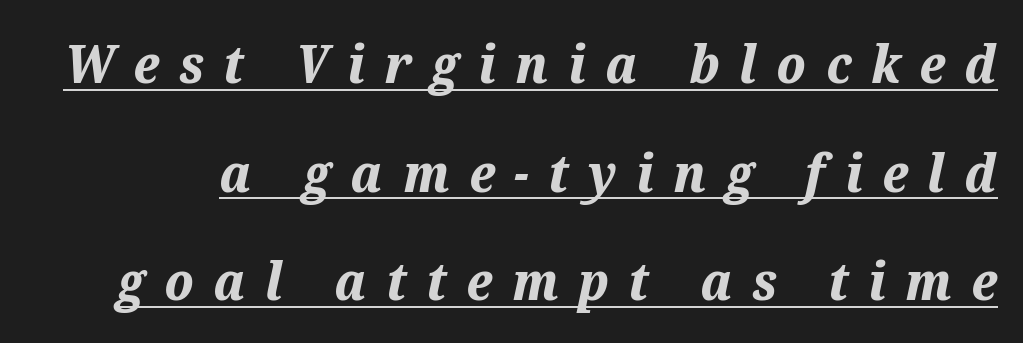
Q: Is the text bold? A: Yes.
Q: Is the text italic (slanted)? A: Yes, it leans right by about 12 degrees.
Q: Is the text underlined? A: Yes.
Q: Is the spacing between letters normal or unusually wide? A: Unusually wide.
Q: Is the spacing between lines tight, normal or loose? A: Loose.
Q: Width (condensed, normal, or wide)? A: Normal.
Q: Stroke contrast? A: Medium.
Q: x-height? A: Medium.
Q: Monospaced? A: No.
